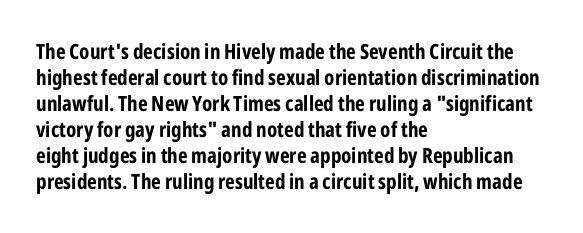
The image shows 21 px bold type, upright; set left-aligned, line spacing 1.24x, normal letter spacing, not underlined.
